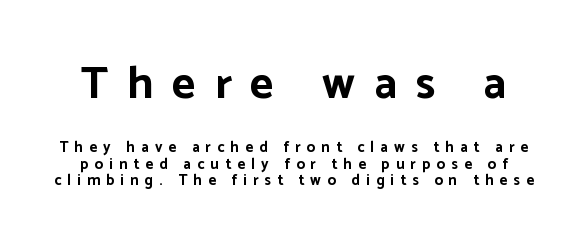
Q: Is the text bold? A: Yes.
Q: Is the text italic (slanted)? A: No, it is upright.
Q: Is the typeface a serif or a sans-serif typeface? A: Sans-serif.
Q: Is the text underlined? A: No.
Q: Is the spacing between letters normal or unusually wide? A: Unusually wide.
Q: Is the spacing between lines tight, normal or loose? A: Tight.
Q: Which block of text is set in a larger size, the first (top) or the second (bottom)? A: The first (top) one.
Q: Width (condensed, normal, or wide)? A: Normal.
Q: Stroke contrast? A: Low.
Q: x-height? A: Medium.
Q: Monospaced? A: No.
